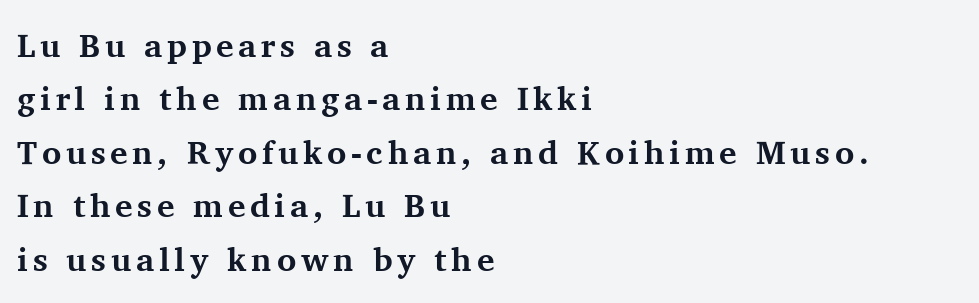
{"serif": "yes", "italic": "no", "bold": "yes", "weight": "bold", "width": "normal", "stroke_contrast": "medium", "x_height": "medium", "monospaced": "no", "underline": "no", "align": "left", "line_spacing": "normal", "line_spacing_ratio": 1.62, "glyph_px": 33}
